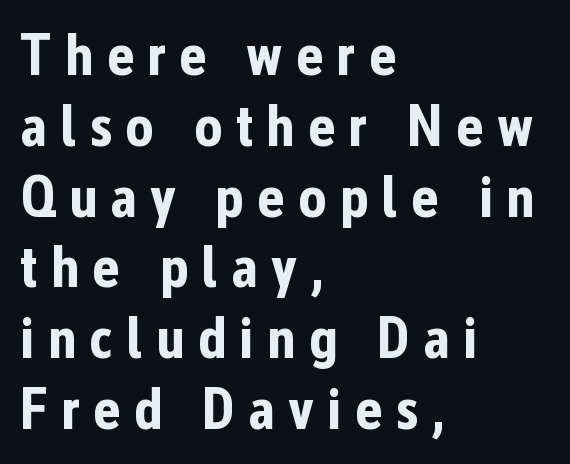
{"serif": "no", "italic": "no", "bold": "yes", "weight": "bold", "width": "condensed", "stroke_contrast": "low", "x_height": "medium", "monospaced": "no", "underline": "no", "align": "left", "line_spacing_ratio": 1.2, "letter_spacing": "wide", "letter_spacing_em": 0.22, "glyph_px": 59}
